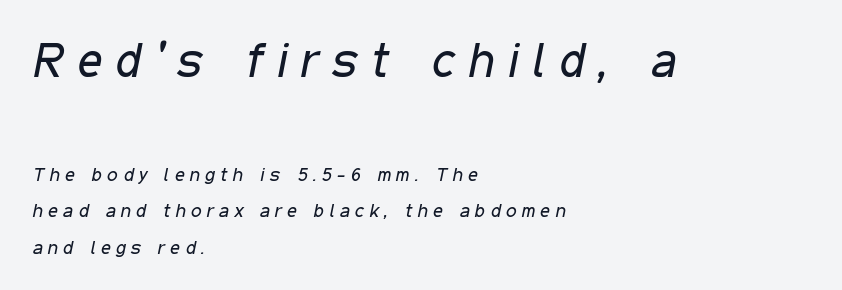
The rendering uses natural spacing where letterforms have individual widths. Leading: increased. The horizontal fit of the characters is loose and conspicuously gappy. Underlining? Definitely not there.
